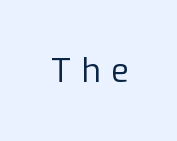
Words float on clear page, feet unadorned. Letter spacing: wide. Style check: upright. Check where the strokes stop: nothing finishes them off — pure sans. Weight: not bold — regular or lighter. Is this a fixed-width face? No — the glyphs have proportional, varying widths.
